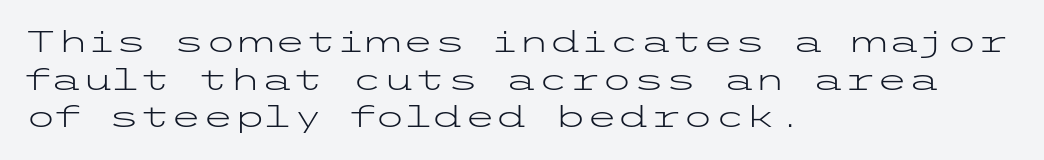
Vertical stems look standard width or narrower in stroke. Is there much room between lines? A standard amount, neither cramped nor airy. The glyphs in this specimen are sans serif. The string is rendered with underlining switched off. You could call the tracking neutral — neither tight nor loose. The lettering stays uniformly vertical, giving the passage a roman look.
